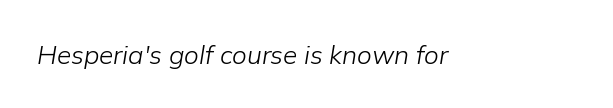
{"italic": "yes", "lean": "right", "slant_degrees": 9, "bold": "no", "underline": "no", "letter_spacing": "normal", "letter_spacing_em": 0.0, "glyph_px": 26}
